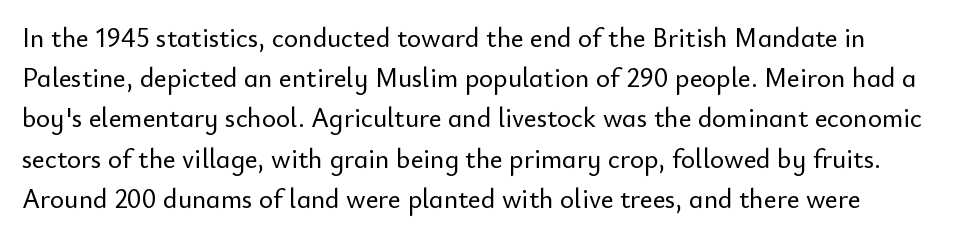
The image shows 27 px text type, upright; set left-aligned, normal line spacing (1.49x), normal letter spacing, not underlined.
